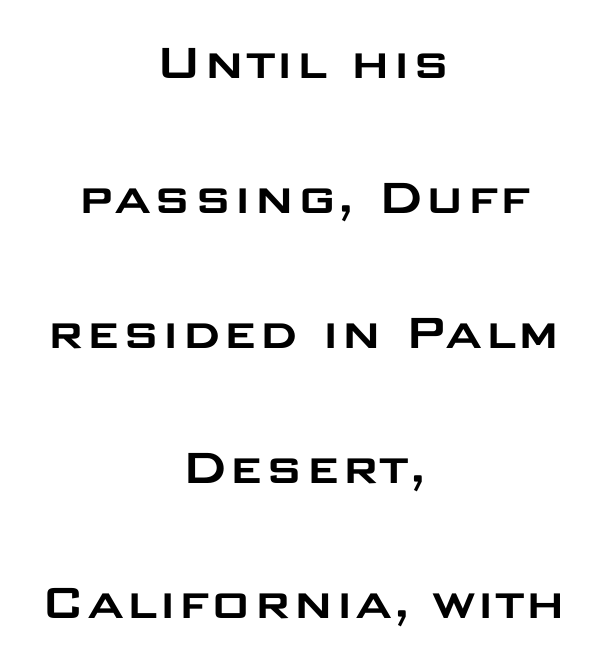
The lettering holds an erect, upright posture throughout. Observe the absence of serifs on each vertical stroke in this sample. Anything drawn beneath the words? Only blank space. Spacing verdict: proportional, widths tailored to each character.
